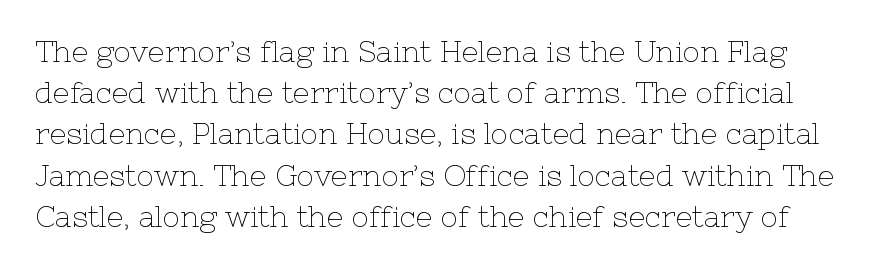
Q: Is the text bold? A: No.
Q: Is the text italic (slanted)? A: No, it is upright.
Q: Is the typeface a serif or a sans-serif typeface? A: Serif.
Q: Is the text underlined? A: No.
Q: Is the spacing between letters normal or unusually wide? A: Normal.
Q: Is the spacing between lines tight, normal or loose? A: Normal.
Q: Width (condensed, normal, or wide)? A: Normal.
Q: Stroke contrast? A: Low.
Q: x-height? A: Medium.
Q: Monospaced? A: No.
